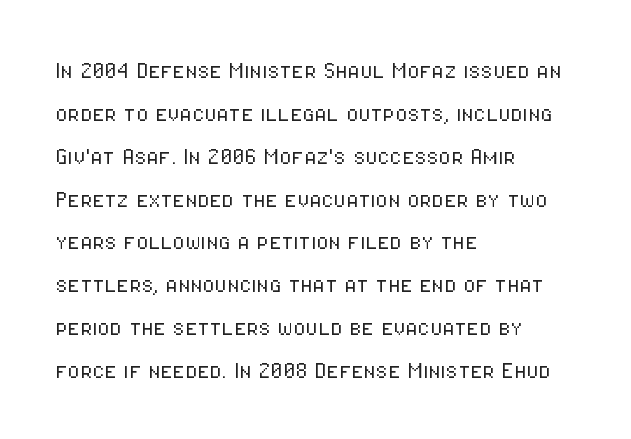
Does the leading feel generous? No, just average. This reads as an unemphasized weight, regular at the heaviest. You could not count columns in this text — the font is proportionally spaced. This is roman type, the default non-slanted kind.
